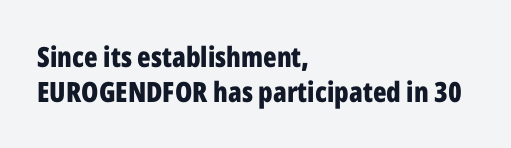
The image shows 28 px bold, condensed sans-serif type, upright; set left-aligned, normal line spacing (1.25x), normal letter spacing, not underlined; low stroke contrast and a medium x-height.
